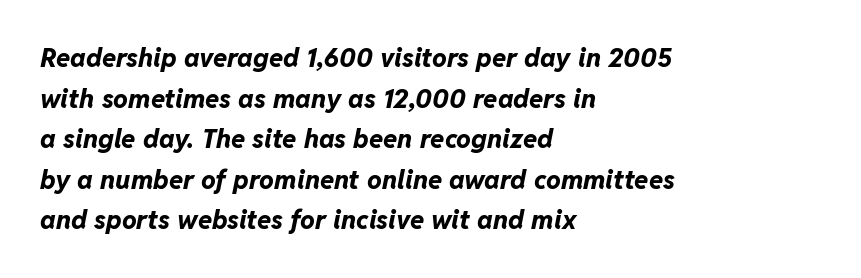
Q: Is the text bold? A: Yes.
Q: Is the text italic (slanted)? A: Yes, it leans right by about 11 degrees.
Q: Is the text underlined? A: No.
Q: How is the paragraph aligned? A: Left-aligned.
Q: Is the spacing between letters normal or unusually wide? A: Normal.
Q: Is the spacing between lines tight, normal or loose? A: Normal.
